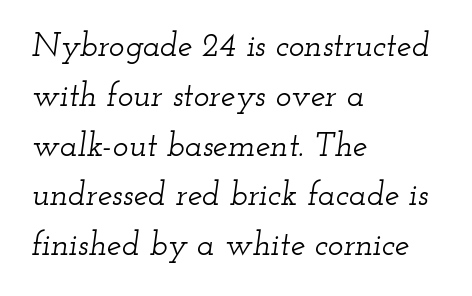
{"serif": "yes", "italic": "yes", "lean": "right", "slant_degrees": 12, "width": "wide", "stroke_contrast": "low", "x_height": "small", "monospaced": "no", "underline": "no", "align": "left", "line_spacing": "normal", "line_spacing_ratio": 1.51, "letter_spacing": "normal", "letter_spacing_em": 0.0, "glyph_px": 33}
